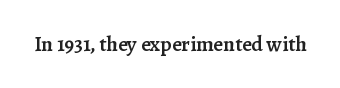
Q: Is the text bold? A: Semi-bold.
Q: Is the text italic (slanted)? A: No, it is upright.
Q: Is the text underlined? A: No.
Q: Is the spacing between letters normal or unusually wide? A: Normal.
